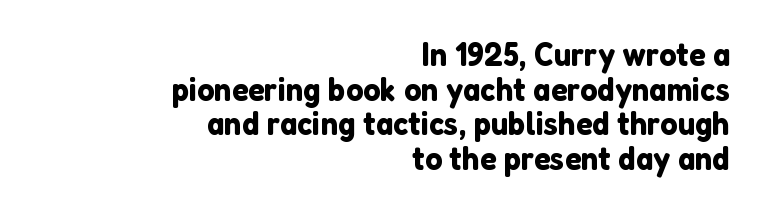
Are there feet on the stems? There aren't — it's a sans. No word sits above an underline. Looks like regular typesetting: each glyph gets only the width it needs. Is the block centered? No — it sits flush against the right margin. The leading is snug, giving the passage a crowded texture. This sample uses an upright cut, with every glyph sitting square on the baseline.
